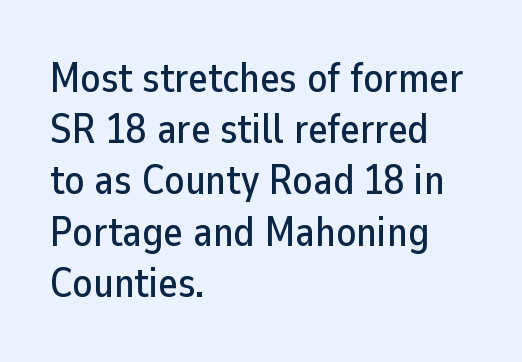
The passage shown is typed in a proportional face where columns would drift. Font category for this specimen: sans-serif. Compared with typical body copy, the letter spacing here is the same. Notice how the stems are strictly vertical — no italics here.
